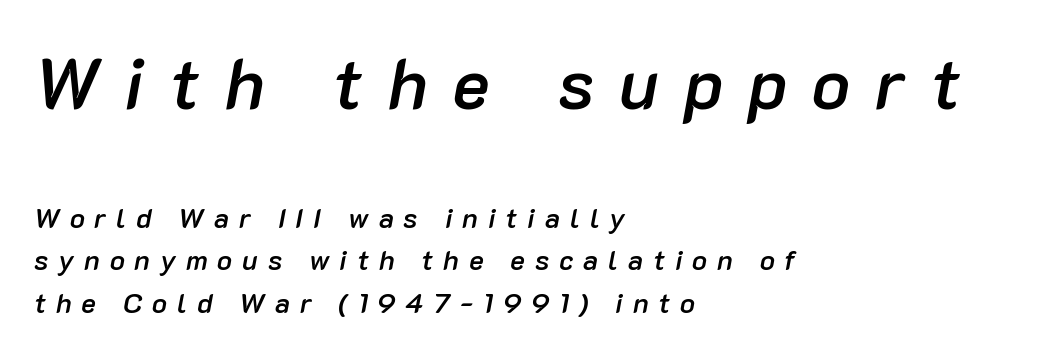
Q: Is the text bold? A: Semi-bold.
Q: Is the text italic (slanted)? A: Yes, it leans right by about 10 degrees.
Q: Is the text underlined? A: No.
Q: How is the paragraph aligned? A: Left-aligned.
Q: Is the spacing between letters normal or unusually wide? A: Unusually wide.
Q: Is the spacing between lines tight, normal or loose? A: Normal.
Q: Which block of text is set in a larger size, the first (top) or the second (bottom)? A: The first (top) one.
Q: Width (condensed, normal, or wide)? A: Normal.
Q: Stroke contrast? A: Low.
Q: x-height? A: Medium.
Q: Monospaced? A: No.
